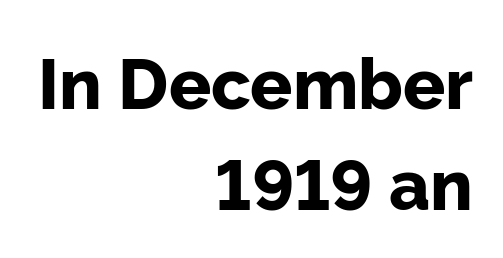
Q: Is the text bold? A: Yes.
Q: Is the text italic (slanted)? A: No, it is upright.
Q: Is the typeface a serif or a sans-serif typeface? A: Sans-serif.
Q: Is the text underlined? A: No.
Q: How is the paragraph aligned? A: Right-aligned.
Q: Is the spacing between letters normal or unusually wide? A: Normal.
Q: Is the spacing between lines tight, normal or loose? A: Normal.
Q: Width (condensed, normal, or wide)? A: Normal.
Q: Stroke contrast? A: Low.
Q: x-height? A: Medium.
Q: Monospaced? A: No.
